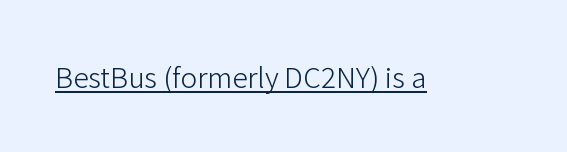
On a weight scale, this lands at 450 or below. Looks like regular typesetting: each glyph gets only the width it needs. Regarding serifs, this sample does without them. Posture: straight, roman, zero tilt. Every word sits above its own underline. This rendering leaves character spacing at its baseline value.
